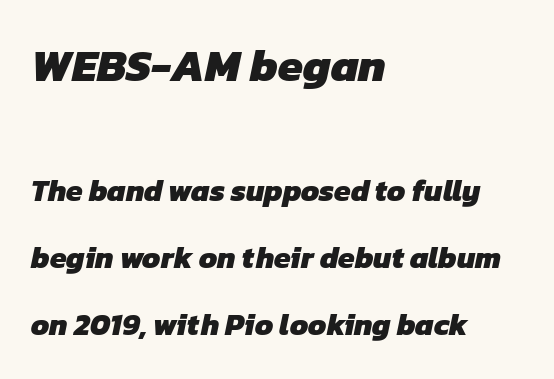
I'd call this a sans setting — the letters go barefoot. A great deal of white space separates one row of letters from the next. Tracking value appears to be zero — textbook default spacing. Leftover space on each line is placed entirely after the last word.
